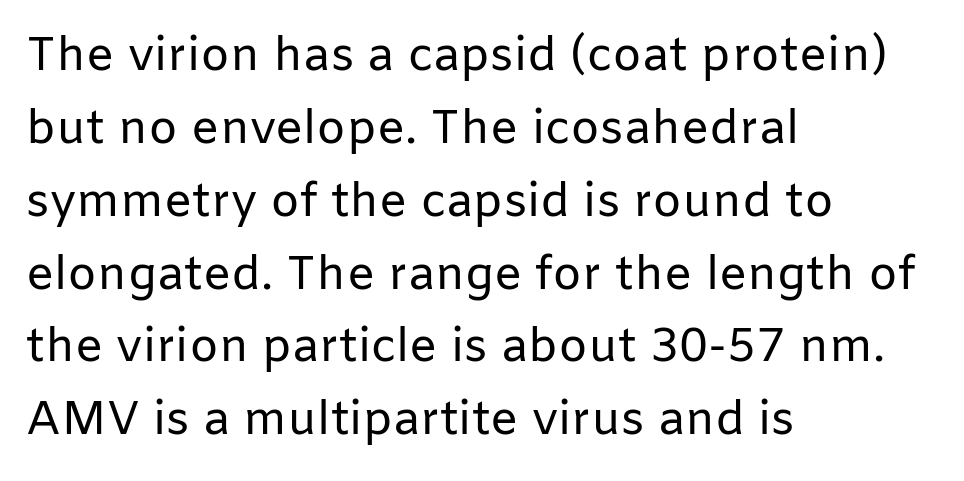
{"serif": "no", "italic": "no", "bold": "no", "weight": "regular", "width": "normal", "stroke_contrast": "low", "x_height": "medium", "monospaced": "no", "underline": "no", "align": "left", "line_spacing": "normal", "line_spacing_ratio": 1.55, "letter_spacing": "normal", "letter_spacing_em": 0.0, "glyph_px": 47}
